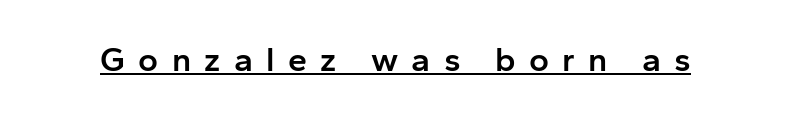
{"serif": "no", "italic": "no", "bold": "semi", "weight": "semibold", "width": "normal", "stroke_contrast": "low", "x_height": "medium", "monospaced": "no", "underline": "yes", "letter_spacing": "wide", "letter_spacing_em": 0.39, "glyph_px": 34}
